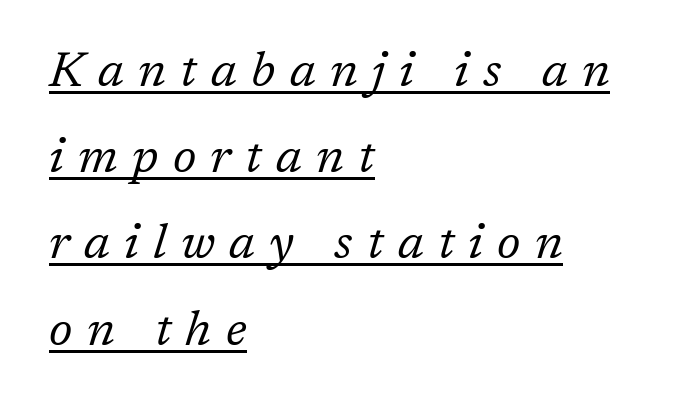
{"serif": "yes", "italic": "yes", "lean": "right", "slant_degrees": 17, "bold": "no", "weight": "regular", "width": "normal", "stroke_contrast": "low", "x_height": "medium", "monospaced": "no", "underline": "yes", "align": "left", "line_spacing_ratio": 1.76, "letter_spacing": "wide", "letter_spacing_em": 0.29, "glyph_px": 49}
